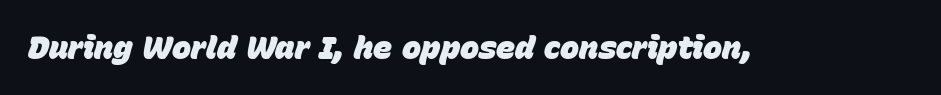
{"italic": "yes", "lean": "right", "slant_degrees": 15, "bold": "yes", "weight": "heavy", "width": "normal", "stroke_contrast": "low", "x_height": "large", "monospaced": "no", "underline": "no", "letter_spacing": "normal", "letter_spacing_em": 0.0, "glyph_px": 32}
